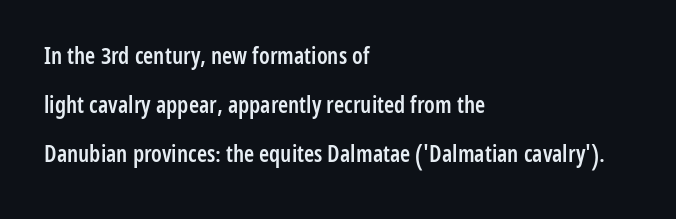
Q: Is the text bold? A: Semi-bold.
Q: Is the text italic (slanted)? A: No, it is upright.
Q: Is the text underlined? A: No.
Q: How is the paragraph aligned? A: Left-aligned.
Q: Is the spacing between letters normal or unusually wide? A: Normal.
Q: Is the spacing between lines tight, normal or loose? A: Loose.
